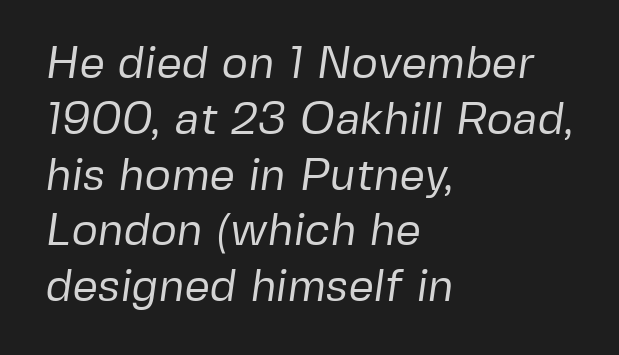
The image shows 45 px regular-weight sans-serif type; set left-aligned, line spacing 1.24x, normal letter spacing, not underlined; low stroke contrast and a medium x-height.
